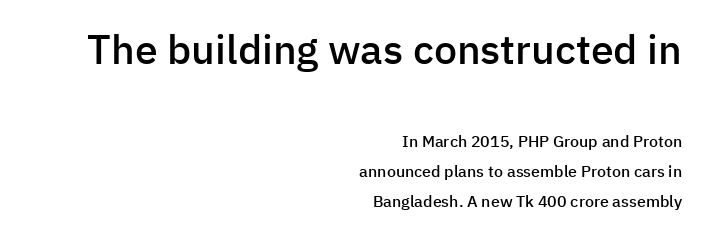
{"serif": "no", "italic": "no", "bold": "semi", "weight": "semibold", "width": "normal", "stroke_contrast": "low", "x_height": "medium", "monospaced": "no", "underline": "no", "align": "right", "line_spacing_ratio": 1.88, "letter_spacing": "normal", "letter_spacing_em": 0.0, "larger_block": "first", "size_ratio": 2.56, "glyph_px": 41}
